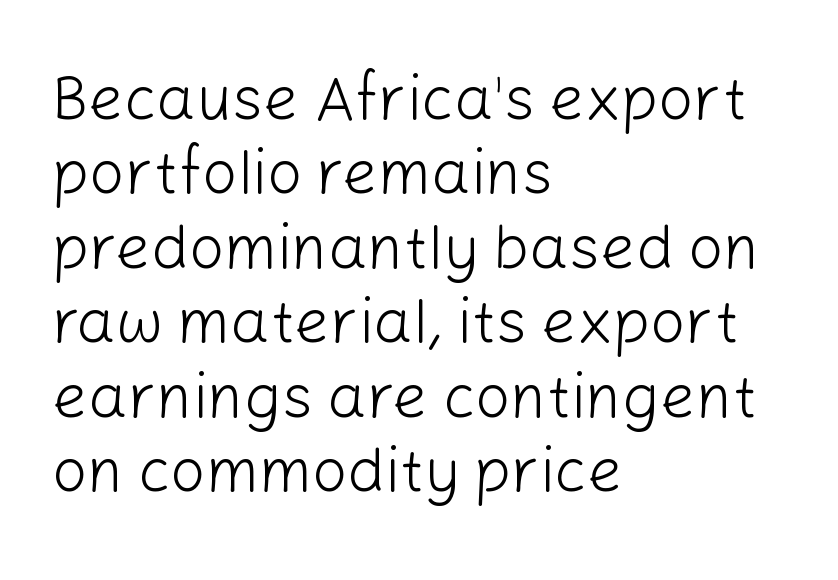
This rendering employs a face without finishing strokes, i.e., a sans-serif. Caption: multi-line text, flush left, ragged right. Posture: upright roman. Decoration check: the copy has no underline. Bold? No — there's no thickening of the strokes.
